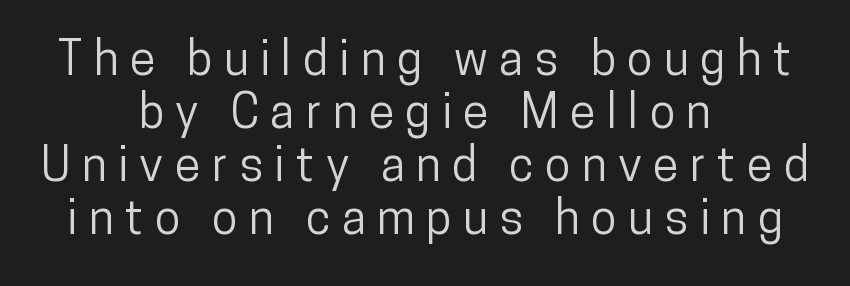
{"serif": "no", "italic": "no", "width": "condensed", "stroke_contrast": "low", "x_height": "medium", "monospaced": "no", "underline": "no", "align": "center", "line_spacing": "tight", "line_spacing_ratio": 1.13, "letter_spacing": "wide", "letter_spacing_em": 0.24, "glyph_px": 47}
